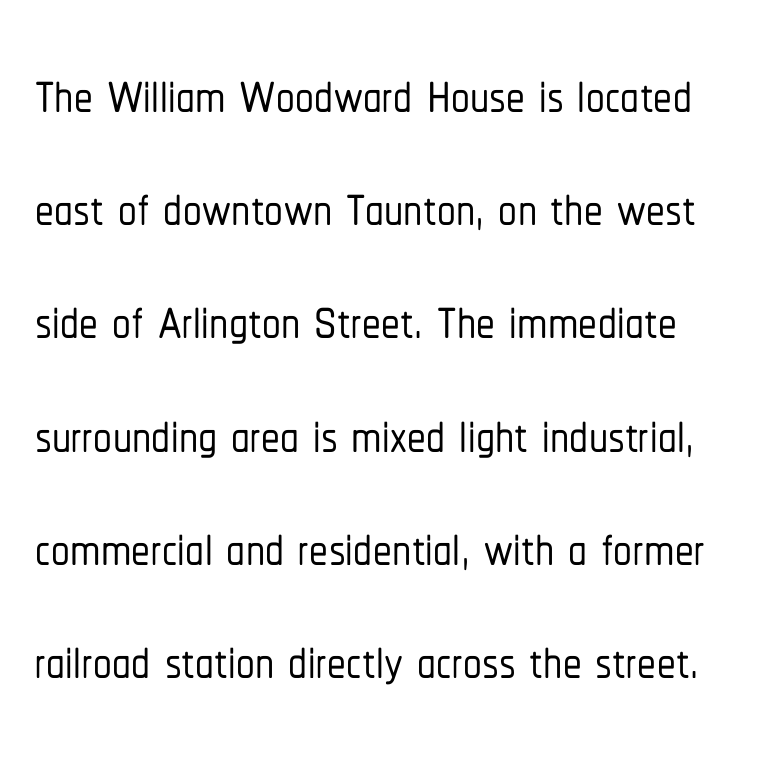
{"serif": "no", "italic": "no", "width": "condensed", "stroke_contrast": "low", "x_height": "medium", "monospaced": "no", "underline": "no", "line_spacing": "normal", "line_spacing_ratio": 1.51, "letter_spacing": "normal", "letter_spacing_em": 0.0, "glyph_px": 75}
